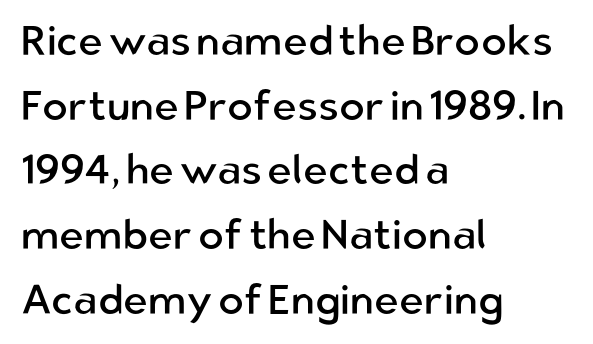
When letters stand straight like this, we call the style roman or upright. Teacher's note: observe the even left margin — that is flush-left alignment. The line-height multiplier appears to be the usual default. The passage shown is not underscored anywhere.
